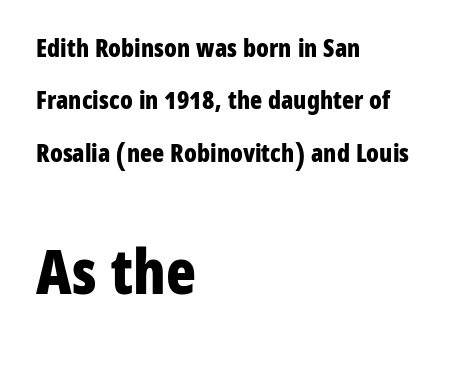
Q: Is the text bold? A: Yes.
Q: Is the text italic (slanted)? A: No, it is upright.
Q: Is the typeface a serif or a sans-serif typeface? A: Sans-serif.
Q: Is the text underlined? A: No.
Q: How is the paragraph aligned? A: Left-aligned.
Q: Is the spacing between letters normal or unusually wide? A: Normal.
Q: Is the spacing between lines tight, normal or loose? A: Loose.
Q: Which block of text is set in a larger size, the first (top) or the second (bottom)? A: The second (bottom) one.
Q: Width (condensed, normal, or wide)? A: Condensed.
Q: Stroke contrast? A: Low.
Q: x-height? A: Medium.
Q: Monospaced? A: No.
